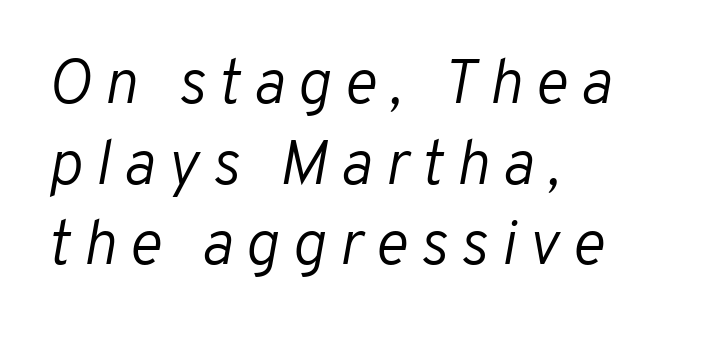
The image shows 63 px light type, italic (leaning right); set left-aligned, normal line spacing (1.28x), unusually wide letter spacing (+0.2 em), not underlined; low stroke contrast and a medium x-height.
